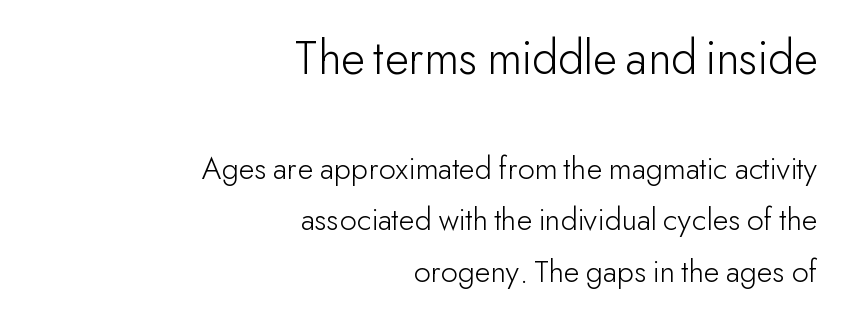
The image shows 50 px light sans-serif type, upright; set right-aligned, normal line spacing (1.56x), normal letter spacing, not underlined; the first (top) block is 1.52x larger; low stroke contrast and a small x-height.
